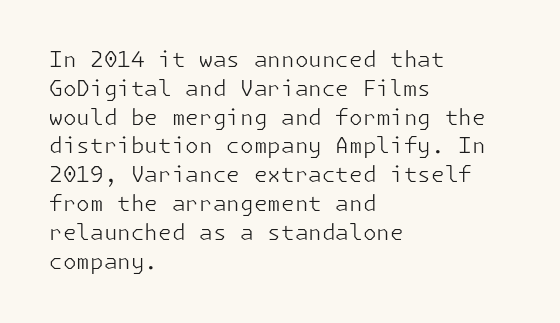
Q: Is the text bold? A: No.
Q: Is the text italic (slanted)? A: No, it is upright.
Q: Is the text underlined? A: No.
Q: How is the paragraph aligned? A: Left-aligned.
Q: Is the spacing between letters normal or unusually wide? A: Normal.
Q: Is the spacing between lines tight, normal or loose? A: Normal.
